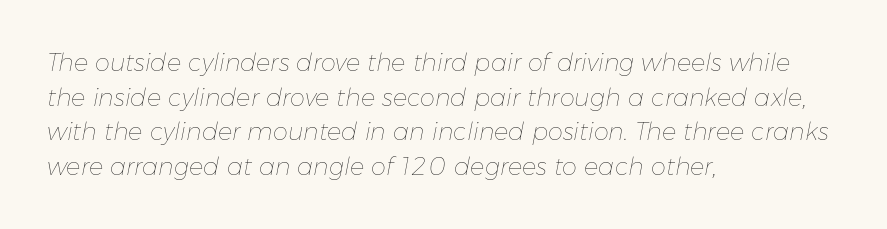
{"italic": "yes", "lean": "right", "slant_degrees": 11, "bold": "no", "underline": "no", "align": "left", "line_spacing": "normal", "line_spacing_ratio": 1.44, "letter_spacing": "normal", "letter_spacing_em": 0.0, "glyph_px": 24}
